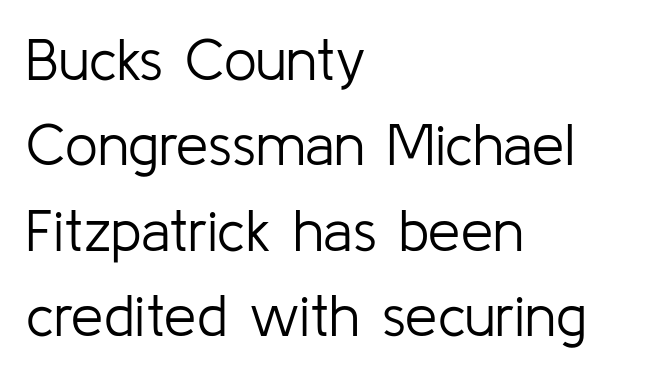
{"serif": "no", "italic": "no", "bold": "no", "weight": "light", "width": "normal", "stroke_contrast": "low", "x_height": "medium", "monospaced": "no", "underline": "no", "align": "left", "line_spacing": "normal", "line_spacing_ratio": 1.47, "letter_spacing": "normal", "letter_spacing_em": 0.0, "glyph_px": 58}
